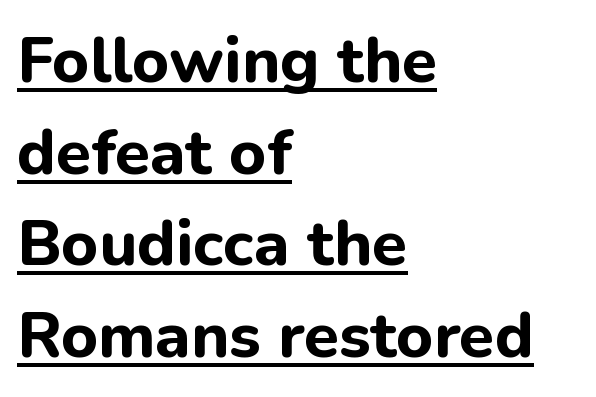
{"serif": "no", "italic": "no", "bold": "yes", "weight": "bold", "width": "normal", "stroke_contrast": "low", "x_height": "medium", "monospaced": "no", "underline": "yes", "align": "left", "line_spacing": "normal", "line_spacing_ratio": 1.43, "letter_spacing": "normal", "letter_spacing_em": 0.0, "glyph_px": 64}
